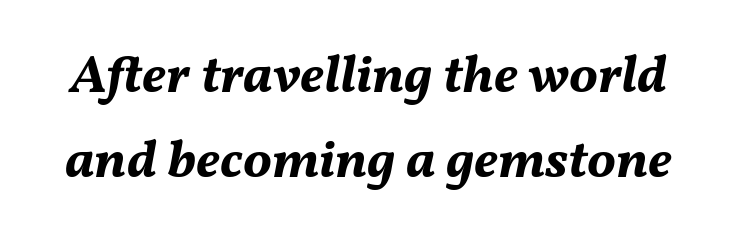
{"italic": "yes", "lean": "right", "slant_degrees": 11, "bold": "yes", "weight": "bold", "width": "normal", "stroke_contrast": "medium", "x_height": "medium", "monospaced": "no", "underline": "no", "line_spacing": "normal", "line_spacing_ratio": 1.58, "letter_spacing": "normal", "letter_spacing_em": 0.0, "glyph_px": 54}
